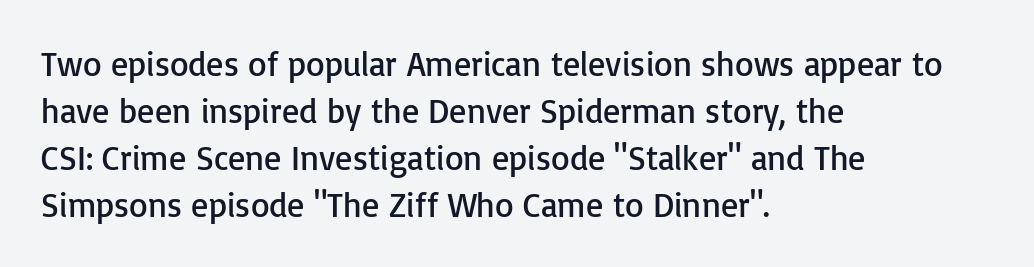
Normally led — the rows are evenly, conventionally spaced. The font is comparable to plain body text, perhaps lighter. You can tell it's not italic because the verticals are truly vertical. Each word holds together tightly as a unit, with standard inter-letter gaps. The rendering uses natural spacing where letterforms have individual widths.
